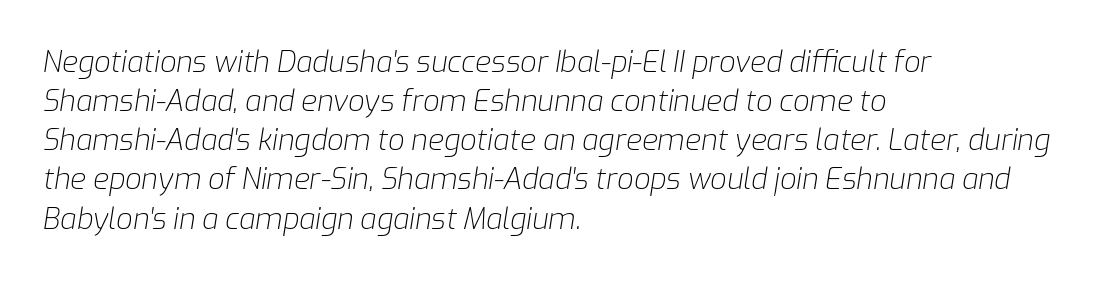
The image shows 29 px light type, italic (leaning right); set left-aligned, normal line spacing (1.35x), normal letter spacing, not underlined; low stroke contrast and a medium x-height.
